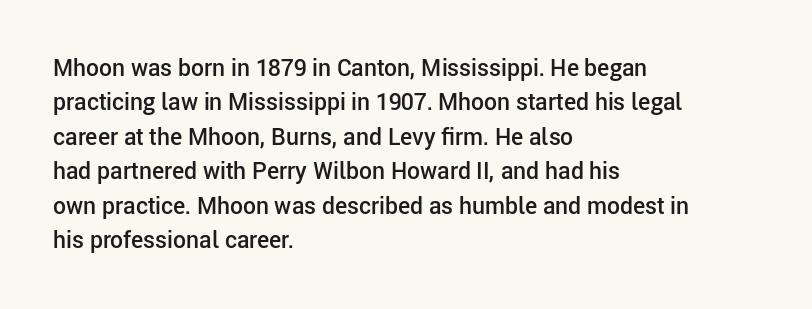
Q: Is the text bold? A: Semi-bold.
Q: Is the text italic (slanted)? A: No, it is upright.
Q: Is the text underlined? A: No.
Q: How is the paragraph aligned? A: Left-aligned.
Q: Is the spacing between letters normal or unusually wide? A: Normal.
Q: Is the spacing between lines tight, normal or loose? A: Normal.
